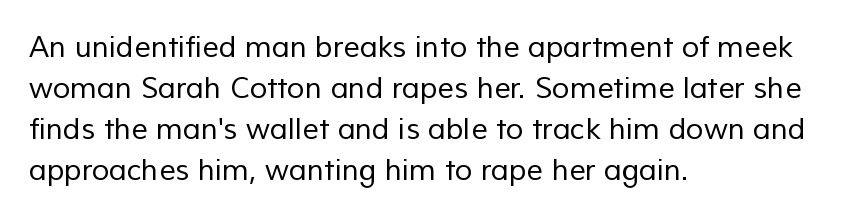
Words appear dense and cohesive because spacing is normal. A typesetter would call this leading conventional body-copy spacing. Each letter keeps its own natural width here, so spacing adapts to shape. This rendering uses left alignment, leaving the right contour irregular.
